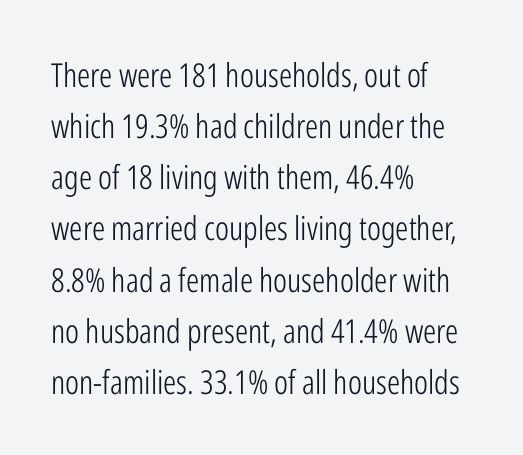
Stroke thickness stays within the range of a standard reading face or lighter. The horizontal fit of the characters is conventional and even. Rule under the text: the space is simply empty. You can tell from the bare stems that sans-serif type was used. Looks like regular typesetting: each glyph gets only the width it needs. Reading down the column, the eye jumps a familiar distance to each next line.
